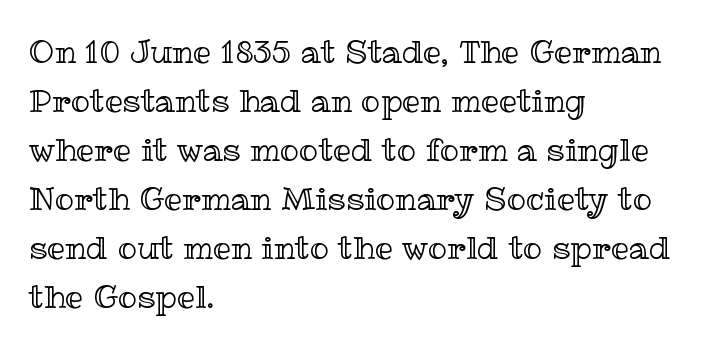
{"italic": "no", "width": "normal", "x_height": "medium", "monospaced": "no", "underline": "no", "align": "left", "line_spacing": "normal", "line_spacing_ratio": 1.53, "letter_spacing": "normal", "letter_spacing_em": 0.0, "glyph_px": 32}
